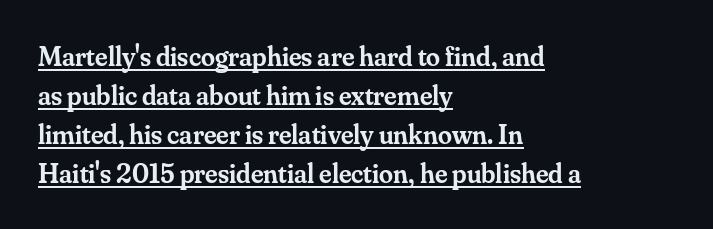
{"serif": "yes", "italic": "no", "bold": "semi", "weight": "semibold", "width": "normal", "stroke_contrast": "medium", "x_height": "small", "monospaced": "no", "underline": "yes", "align": "left", "line_spacing": "normal", "line_spacing_ratio": 1.39, "letter_spacing": "normal", "letter_spacing_em": 0.0, "glyph_px": 28}
